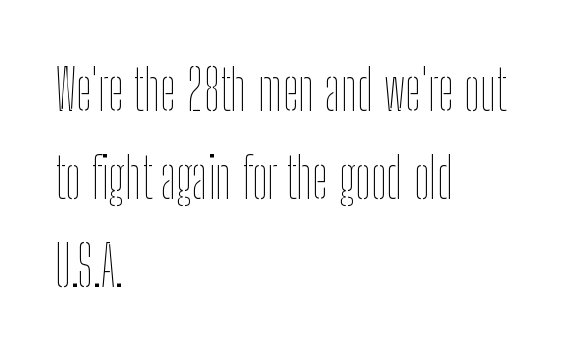
Proportional: the letters do not fall into vertical columns. Caption: face not bold, strokes unweighted. The space between consecutive lines is moderate. Tall strokes in this sample are plumb rather than angled.
